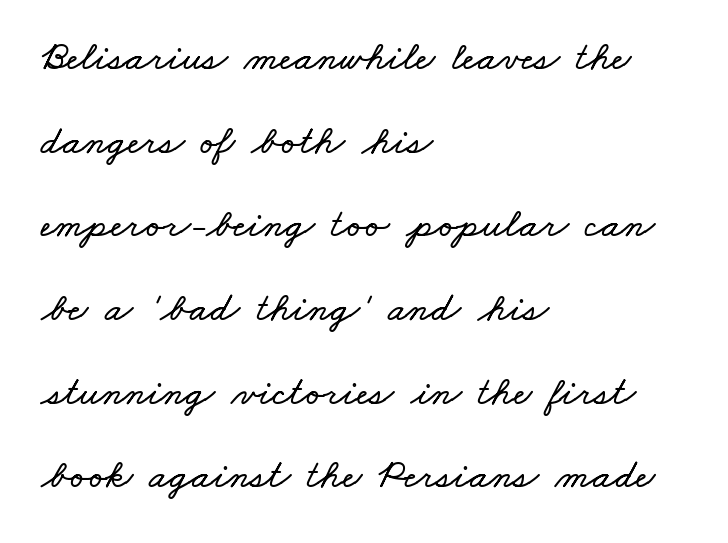
Alignment: flush left. The face used here is proportionally spaced, like ordinary book or web type. The space directly below the letters is spotless. The passage shown stacks its lines with a broad gap.
